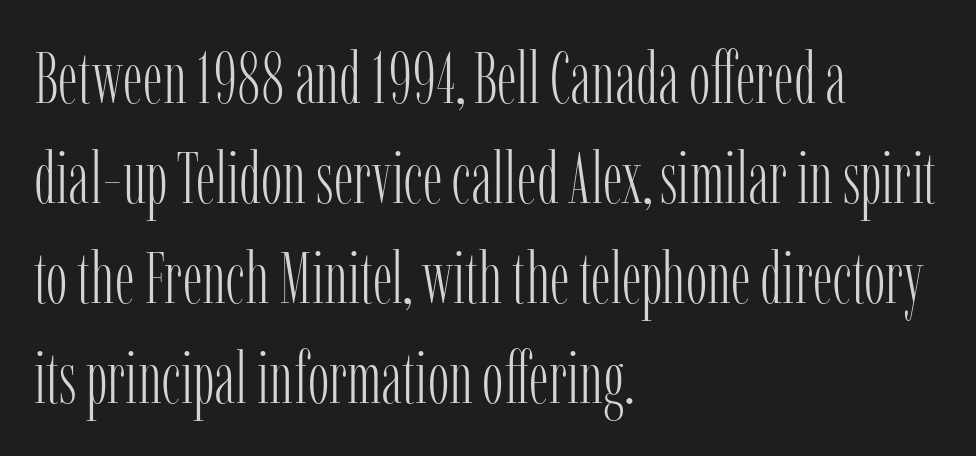
{"serif": "yes", "italic": "no", "bold": "no", "weight": "light", "width": "condensed", "stroke_contrast": "low", "x_height": "medium", "monospaced": "no", "underline": "no", "align": "left", "line_spacing": "normal", "line_spacing_ratio": 1.39, "letter_spacing": "normal", "letter_spacing_em": 0.0, "glyph_px": 72}
